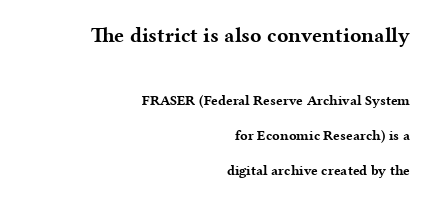
Observe the ordinary spacing: letters are neighbours, not strangers. A clean baseline with only descenders dipping below it. The specimen reads as upright at a glance. Caption: upper text group enlarged, lower text group reduced.
